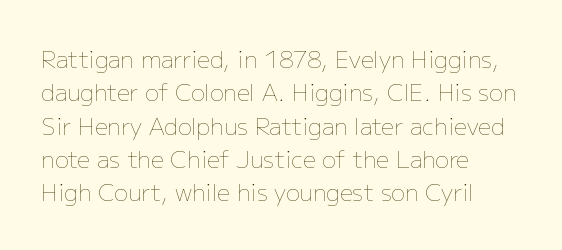
The image shows 23 px text type, upright; set left-aligned, normal line spacing (1.45x), normal letter spacing, not underlined.
